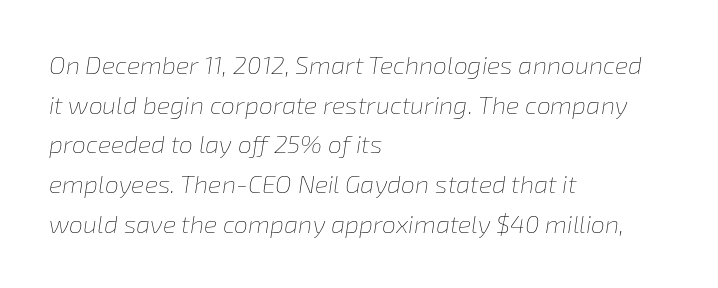
Q: Is the text bold? A: No.
Q: Is the text italic (slanted)? A: Yes, it leans right by about 8 degrees.
Q: Is the text underlined? A: No.
Q: How is the paragraph aligned? A: Left-aligned.
Q: Is the spacing between letters normal or unusually wide? A: Normal.
Q: Is the spacing between lines tight, normal or loose? A: Normal.
